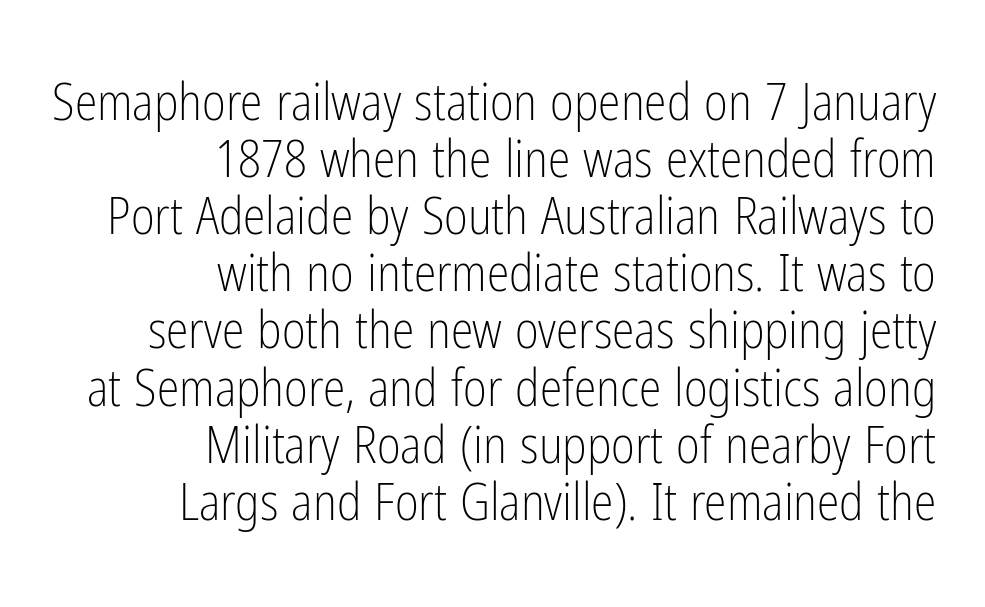
{"serif": "no", "italic": "no", "bold": "no", "weight": "light", "width": "condensed", "stroke_contrast": "low", "x_height": "medium", "monospaced": "no", "underline": "no", "align": "right", "line_spacing": "tight", "line_spacing_ratio": 1.12, "letter_spacing": "normal", "letter_spacing_em": 0.0, "glyph_px": 51}
